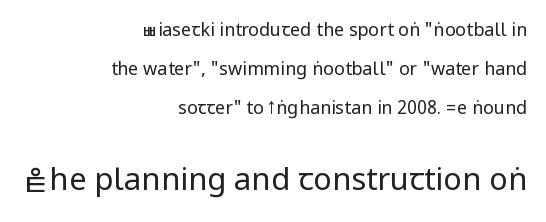
The image shows 31 px regular-weight, condensed sans-serif type, upright; set right-aligned, loose line spacing (2.17x), normal letter spacing, not underlined; the second (bottom) block is 1.72x larger; low stroke contrast.
